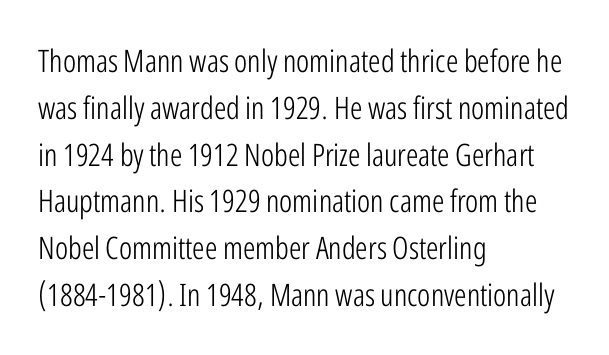
The image shows 31 px light, condensed sans-serif type, upright; set left-aligned, normal line spacing (1.51x), normal letter spacing, not underlined; low stroke contrast and a medium x-height.
